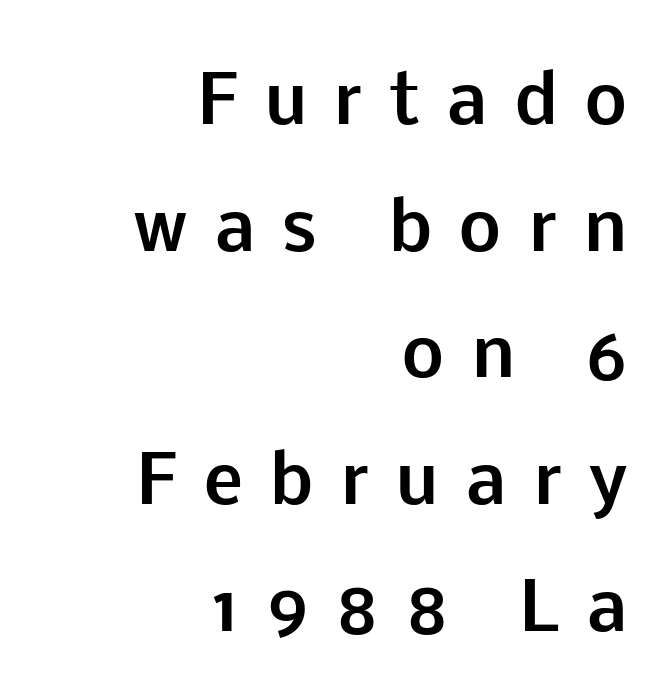
The image shows 66 px bold sans-serif type, upright; set right-aligned, loose line spacing (1.92x), unusually wide letter spacing (+0.42 em), not underlined; low stroke contrast and a medium x-height.
